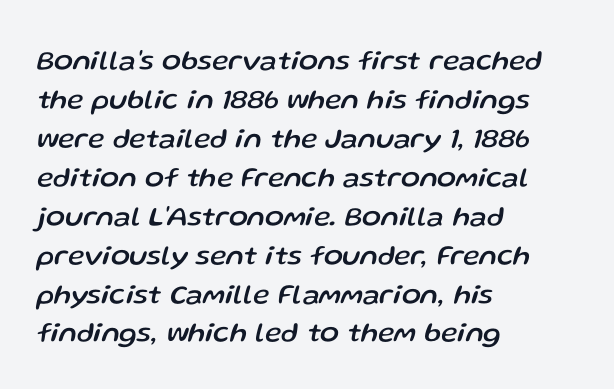
The passage shown is typed in a proportional face where columns would drift. Check under the words: just untouched page. Is the letter spacing exaggerated? No — it looks like the ordinary default. When letters slant like this, we call the style italic. Horizontally, the lines are justified to the leading edge only.
